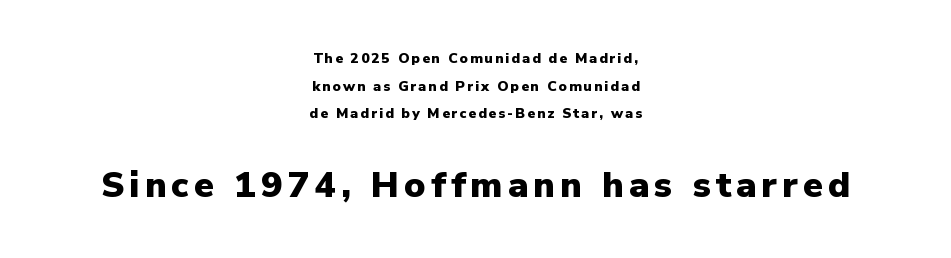
The image shows 36 px heavy sans-serif type, upright; set centered, loose line spacing (1.98x), not underlined; the second (bottom) block is 2.57x larger; low stroke contrast and a medium x-height.
